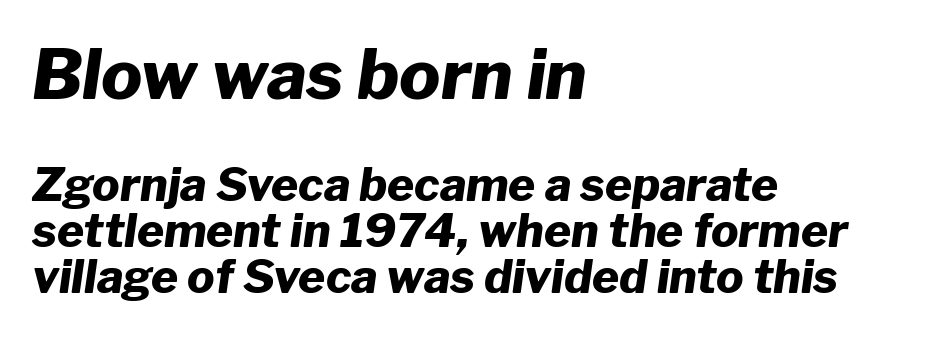
The image shows 69 px heavy type, italic (leaning right); set left-aligned, tight line spacing (1.0x), normal letter spacing, not underlined; the first (top) block is 1.5x larger; low stroke contrast and a medium x-height.
